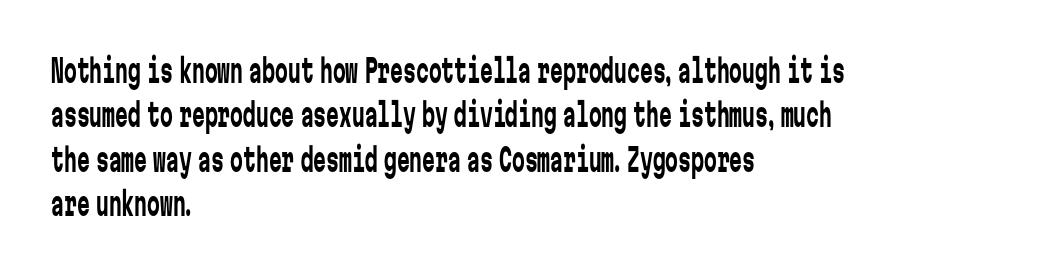
Q: Is the text bold? A: No.
Q: Is the text italic (slanted)? A: No, it is upright.
Q: Is the typeface a serif or a sans-serif typeface? A: Sans-serif.
Q: Is the text underlined? A: No.
Q: How is the paragraph aligned? A: Left-aligned.
Q: Is the spacing between letters normal or unusually wide? A: Normal.
Q: Is the spacing between lines tight, normal or loose? A: Normal.
Q: Width (condensed, normal, or wide)? A: Condensed.
Q: Stroke contrast? A: Low.
Q: x-height? A: Medium.
Q: Monospaced? A: Yes.
